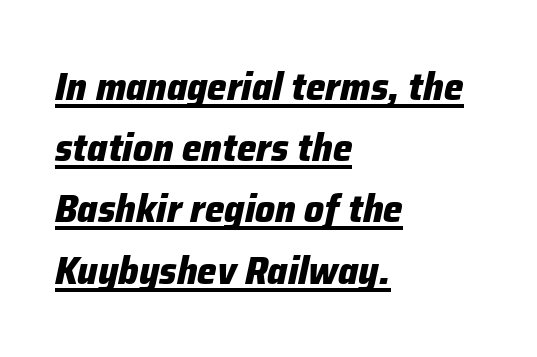
The image shows 39 px heavy type, italic (leaning right); set left-aligned, normal line spacing (1.57x), normal letter spacing, underlined; low stroke contrast and a medium x-height.
